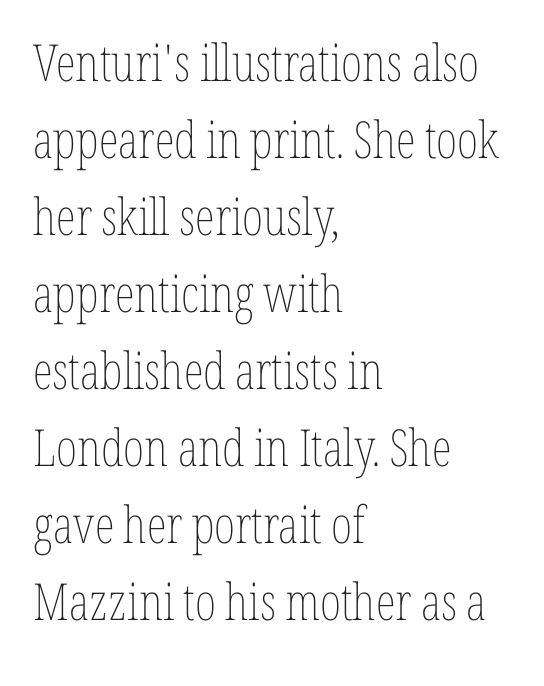
The image shows 51 px thin, condensed type, upright; set left-aligned, normal line spacing (1.51x), normal letter spacing, not underlined; low stroke contrast and a medium x-height.
